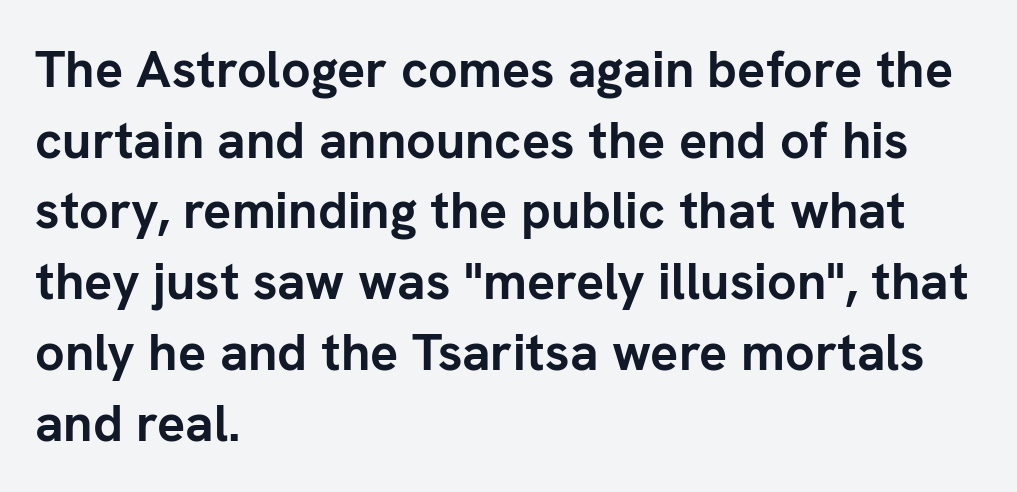
{"serif": "no", "italic": "no", "bold": "yes", "weight": "semibold", "width": "normal", "stroke_contrast": "low", "x_height": "medium", "monospaced": "no", "underline": "no", "align": "left", "line_spacing": "normal", "line_spacing_ratio": 1.36, "letter_spacing": "normal", "letter_spacing_em": 0.0, "glyph_px": 52}
